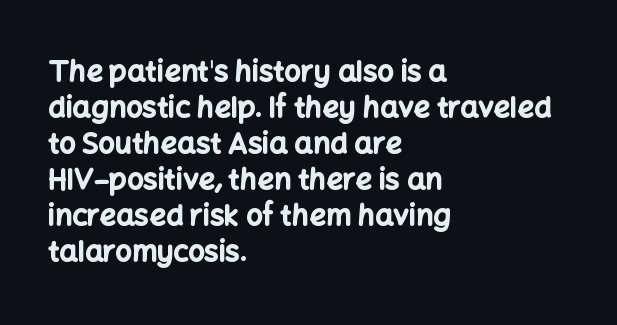
{"serif": "no", "italic": "no", "bold": "yes", "weight": "bold", "width": "normal", "stroke_contrast": "low", "x_height": "medium", "monospaced": "no", "underline": "no", "align": "left", "line_spacing_ratio": 1.24, "letter_spacing": "normal", "letter_spacing_em": 0.0, "glyph_px": 29}
